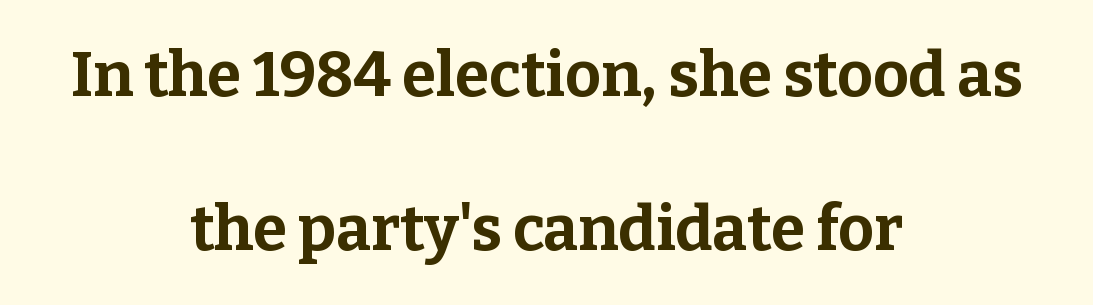
The text was rendered using a seriffed face with decorative stroke endings. Just letters on the line, the space beneath them empty. Proportional: the letters do not fall into vertical columns. This is heavy type, rendered in bold.
